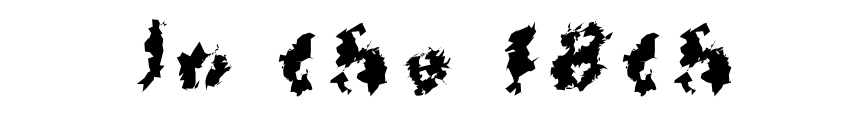
The image shows 76 px bold sans-serif type; set centered, unusually wide letter spacing (+0.24 em), not underlined; medium stroke contrast and a medium x-height.
